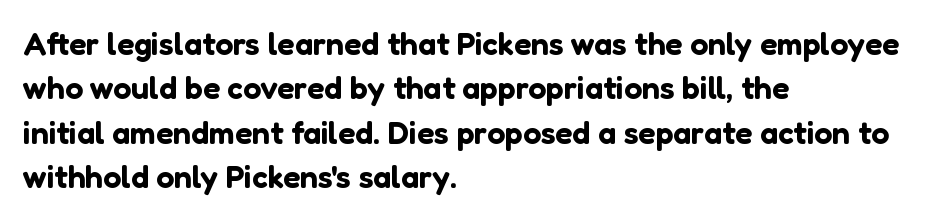
This sample has the flowing, uneven cadence of proportional lettering. A sans-serif font was chosen for this passage. A classic flush-left, rag-right setting is used for this passage. Posture: vertical. Honestly, the letter spacing is just normal — you wouldn't notice it.
